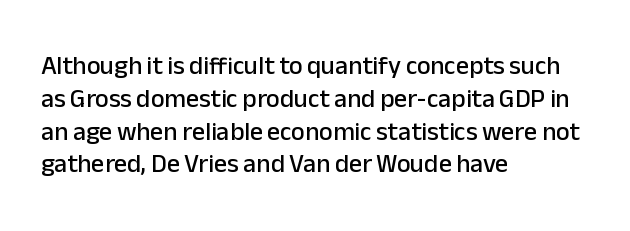
Q: Is the text italic (slanted)? A: No, it is upright.
Q: Is the text underlined? A: No.
Q: How is the paragraph aligned? A: Left-aligned.
Q: Is the spacing between letters normal or unusually wide? A: Normal.
Q: Is the spacing between lines tight, normal or loose? A: Normal.
